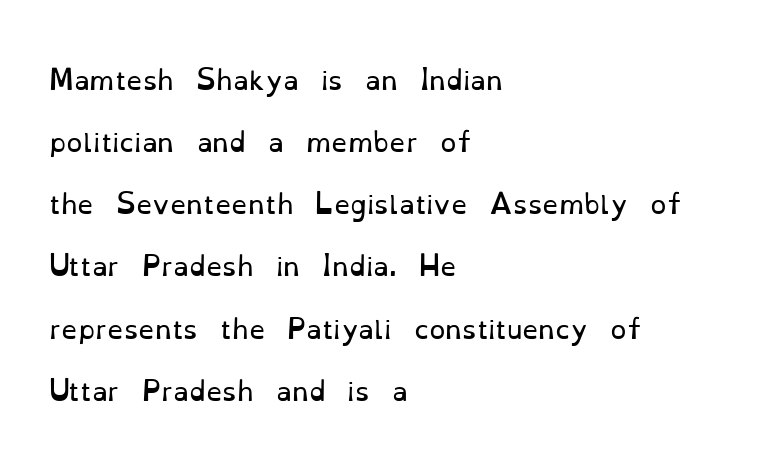
The image shows 26 px text type, upright; set left-aligned, loose line spacing (2.39x), normal letter spacing, not underlined.
